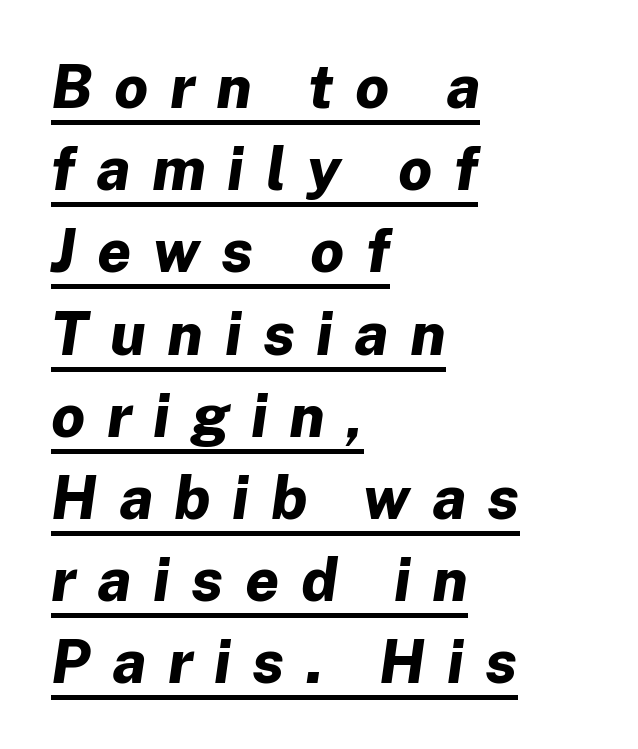
Students, this is bold: see how much ink each stroke carries. Note the varied advance widths — an 'i' is clearly narrower than an 'm'. There is plenty of visible air inserted between adjacent glyphs. Descenders here cross a horizontal rule under the line. Rows of type keep a routine distance in the vertical direction. The setting favours the left margin, as ordinary paragraphs usually do.
